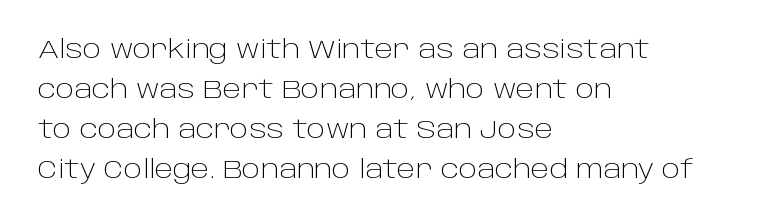
The area under the type is left untouched. A typesetter would mark this as roman, not italic. What's the leading like? Ordinary, nothing unusual. A typesetter would call this zero additional tracking. Which margin do the lines hug? The left one — the right edge is uneven. The cut favours lightness, reaching ordinary text weight at its darkest.
